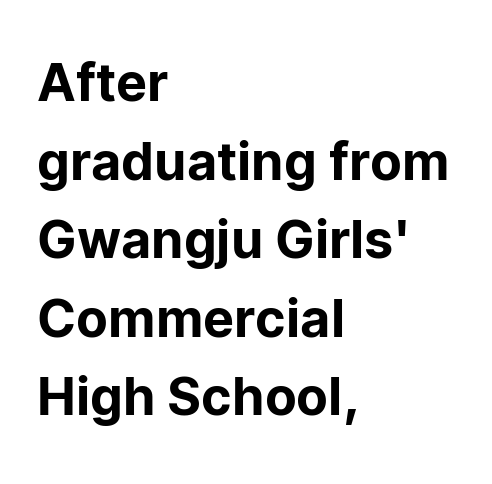
The image shows 52 px sans-serif type, upright; set left-aligned, normal line spacing (1.51x), normal letter spacing, not underlined; low stroke contrast and a medium x-height.
